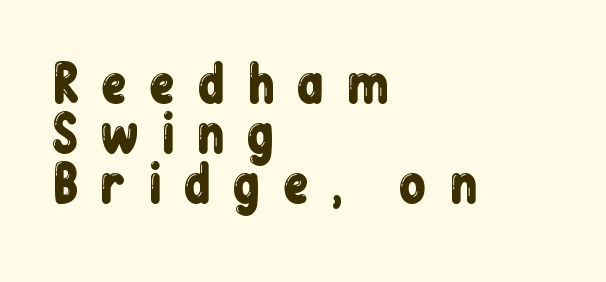
Q: Is the text italic (slanted)? A: No, it is upright.
Q: Is the typeface a serif or a sans-serif typeface? A: Sans-serif.
Q: Is the text underlined? A: No.
Q: How is the paragraph aligned? A: Left-aligned.
Q: Is the spacing between letters normal or unusually wide? A: Unusually wide.
Q: Is the spacing between lines tight, normal or loose? A: Tight.
Q: Width (condensed, normal, or wide)? A: Condensed.
Q: Stroke contrast? A: Low.
Q: x-height? A: Medium.
Q: Monospaced? A: No.
